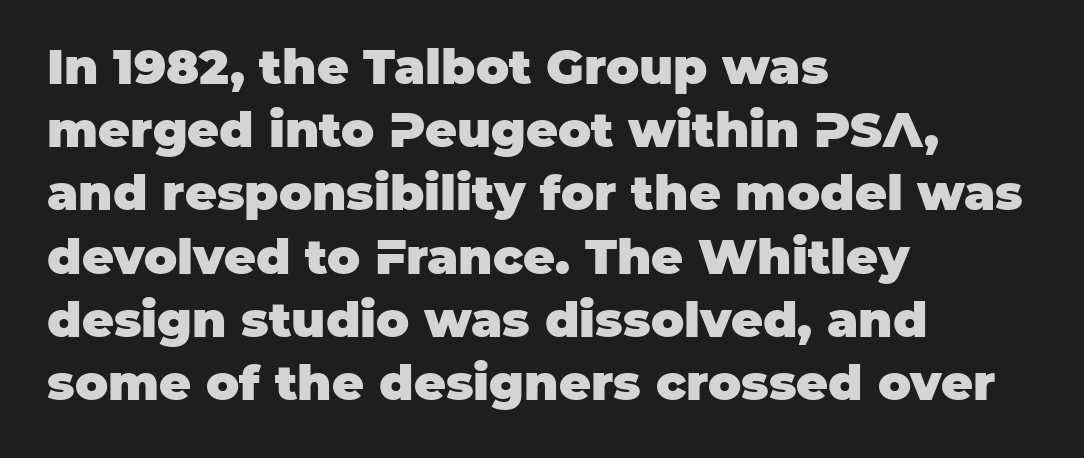
{"serif": "no", "italic": "no", "bold": "yes", "weight": "heavy", "width": "normal", "stroke_contrast": "low", "x_height": "large", "monospaced": "no", "underline": "no", "align": "left", "line_spacing": "normal", "line_spacing_ratio": 1.29, "letter_spacing": "normal", "letter_spacing_em": 0.0, "glyph_px": 49}
